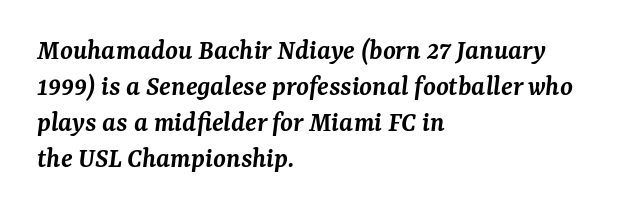
Q: Is the text bold? A: Semi-bold.
Q: Is the text italic (slanted)? A: Yes, it leans right by about 7 degrees.
Q: Is the typeface a serif or a sans-serif typeface? A: Serif.
Q: Is the text underlined? A: No.
Q: How is the paragraph aligned? A: Left-aligned.
Q: Is the spacing between letters normal or unusually wide? A: Normal.
Q: Width (condensed, normal, or wide)? A: Normal.
Q: Stroke contrast? A: Medium.
Q: x-height? A: Medium.
Q: Monospaced? A: No.
